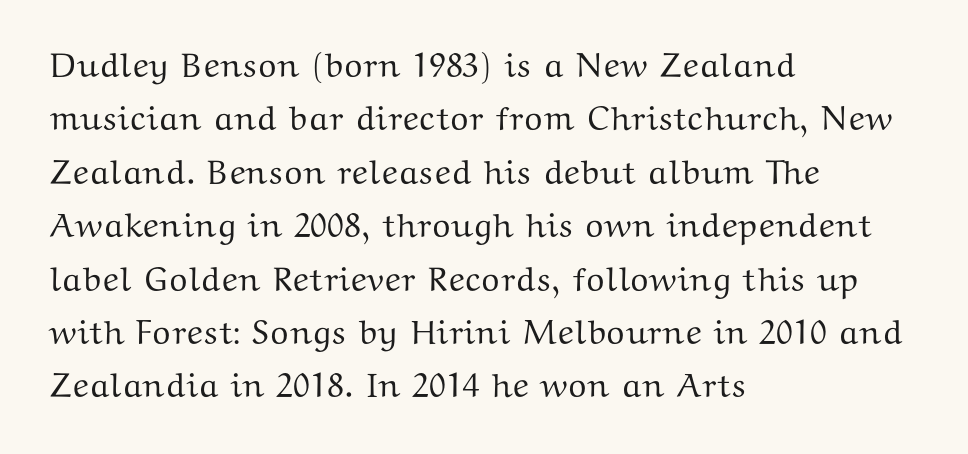
The string is rendered with underlining switched off. Regular leading. The letters stand upright; this is a roman face. Leftover space on each line is placed entirely after the last word. Is this a fixed-width face? No — the glyphs have proportional, varying widths. The letters carry serifs — small finishing strokes at the ends of their stems.
